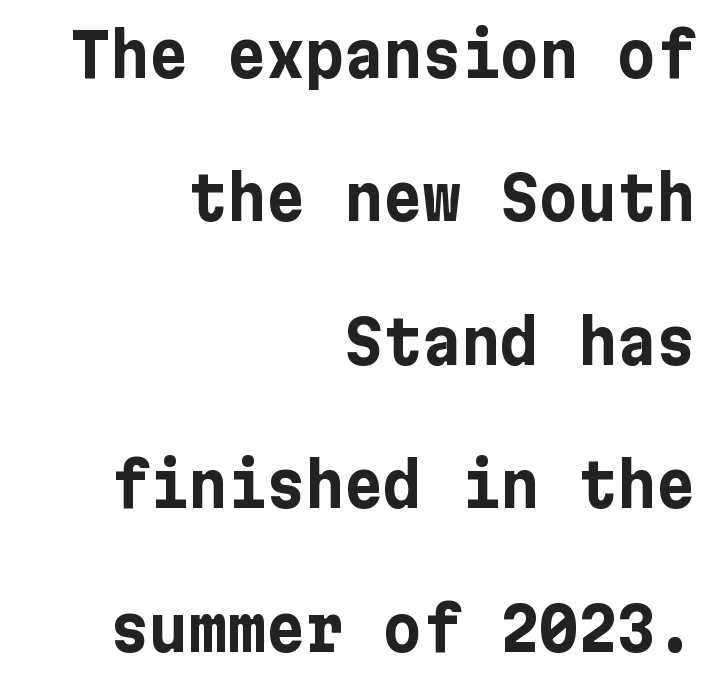
{"serif": "no", "italic": "no", "bold": "yes", "weight": "bold", "width": "normal", "stroke_contrast": "low", "x_height": "medium", "underline": "no", "align": "right", "line_spacing": "loose", "line_spacing_ratio": 2.39, "letter_spacing": "normal", "letter_spacing_em": 0.0, "glyph_px": 60}
